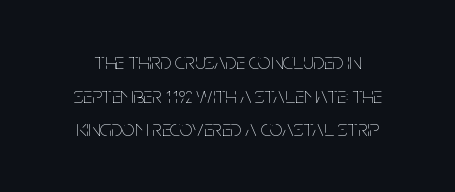
The image shows 23 px text type, upright; set normal line spacing (1.46x), normal letter spacing, not underlined.
